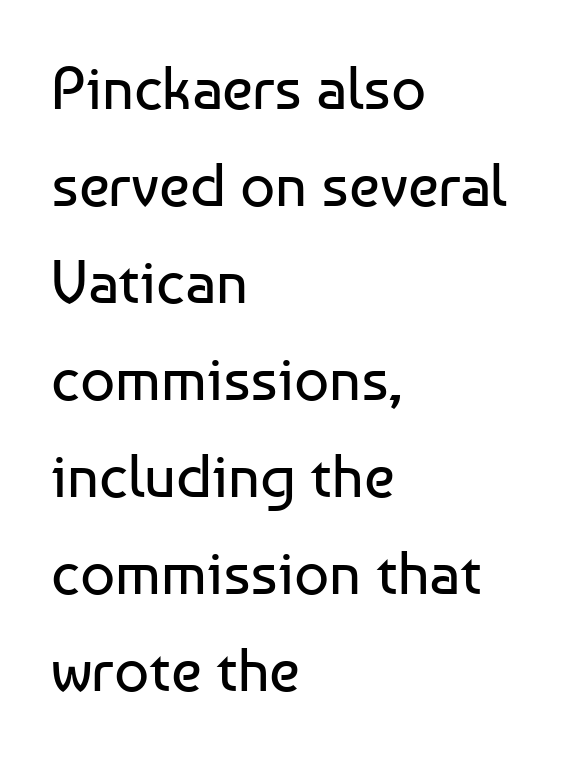
The image shows 61 px regular-weight sans-serif type, upright; set left-aligned, normal line spacing (1.59x), normal letter spacing, not underlined; low stroke contrast and a medium x-height.
